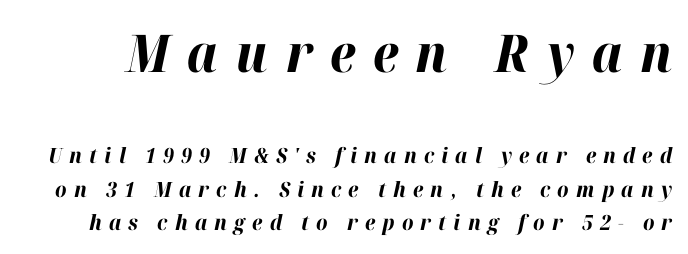
The image shows 52 px bold type, italic (leaning right); set normal line spacing (1.59x), unusually wide letter spacing (+0.34 em), not underlined; the first (top) block is 2.48x larger; high stroke contrast and a medium x-height.
